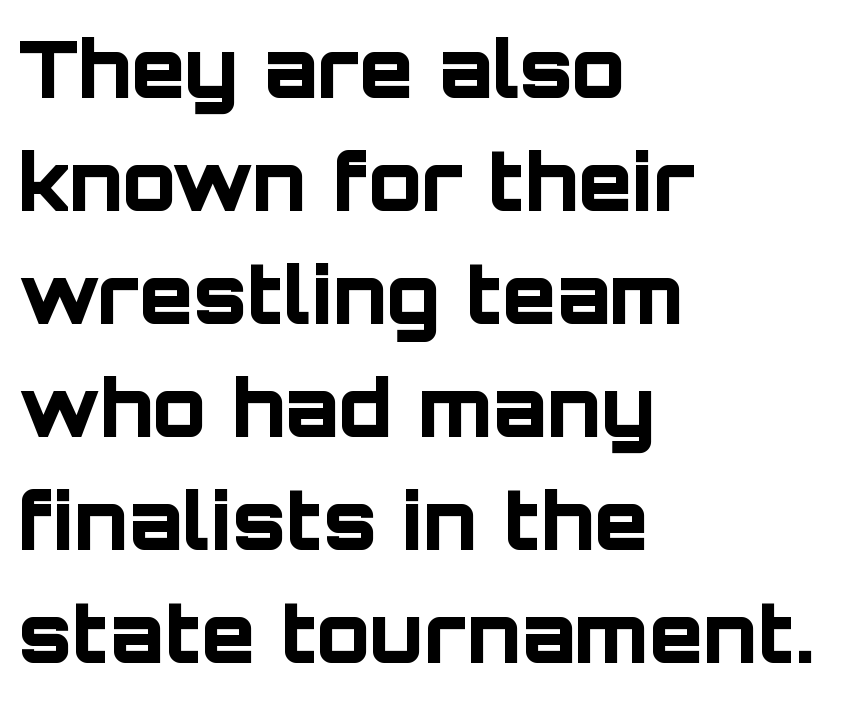
{"serif": "no", "italic": "no", "bold": "yes", "weight": "bold", "width": "normal", "stroke_contrast": "low", "x_height": "large", "monospaced": "no", "underline": "no", "align": "left", "line_spacing": "normal", "line_spacing_ratio": 1.43, "letter_spacing": "normal", "letter_spacing_em": 0.0, "glyph_px": 79}
